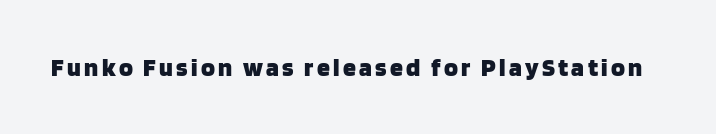
Heavy, bold letterforms. Tall strokes in this sample are plumb rather than angled. The strip under each line holds only bare page.
